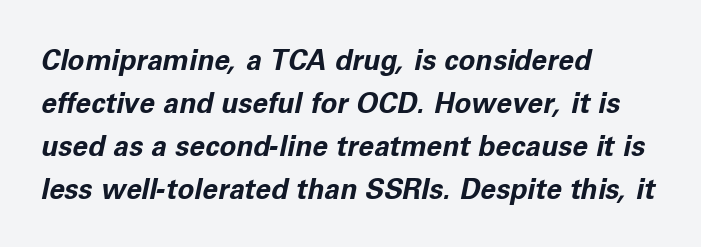
The passage shown stacks its lines at a standard gap. Bold? Absolutely — the strokes are thick and heavy. When letters slant like this, we call the style italic. The rendering anchors every line to the left-hand side.
